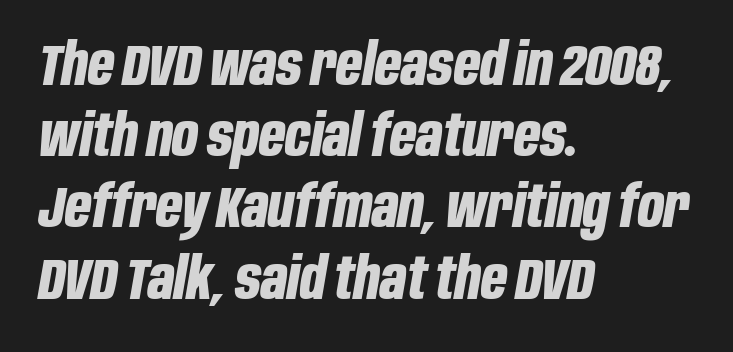
{"italic": "yes", "lean": "right", "slant_degrees": 10, "bold": "yes", "weight": "bold", "width": "condensed", "stroke_contrast": "low", "x_height": "large", "monospaced": "no", "underline": "no", "align": "left", "line_spacing": "normal", "line_spacing_ratio": 1.25, "letter_spacing": "normal", "letter_spacing_em": 0.0, "glyph_px": 57}
